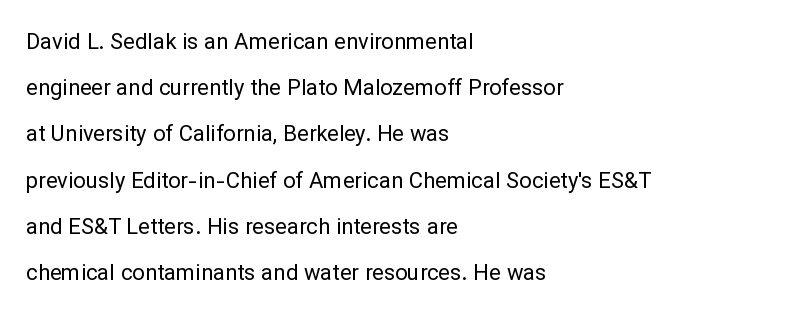
The space beneath each line is pristine and unruled. Italic? Not at all — the glyphs are vertical. The rag falls on the right side of this text block. Default kerning and tracking; the words read as compact shapes. The rendering uses a large line-height, opening up the rows. The font sits on the lighter half of the weight spectrum, regular included.
